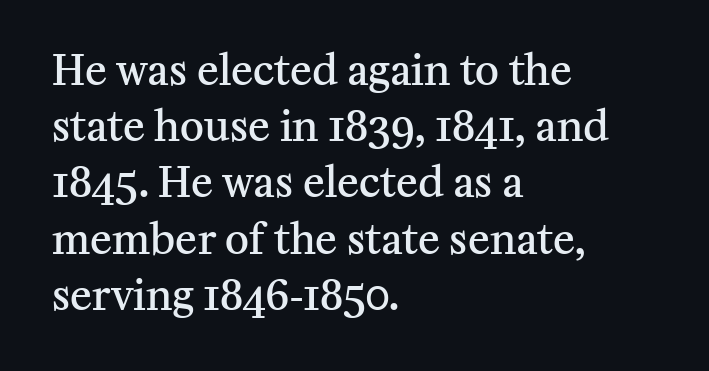
The image shows 41 px semibold serif type, upright; set left-aligned, normal line spacing (1.37x), normal letter spacing, not underlined; medium stroke contrast and a medium x-height.
